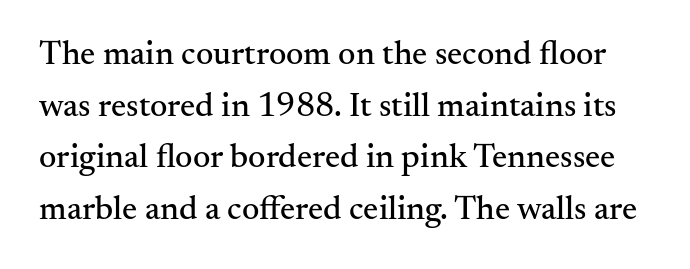
Q: Is the text italic (slanted)? A: No, it is upright.
Q: Is the typeface a serif or a sans-serif typeface? A: Serif.
Q: Is the text underlined? A: No.
Q: Is the spacing between letters normal or unusually wide? A: Normal.
Q: Is the spacing between lines tight, normal or loose? A: Normal.
Q: Width (condensed, normal, or wide)? A: Normal.
Q: Stroke contrast? A: Medium.
Q: x-height? A: Small.
Q: Monospaced? A: No.
